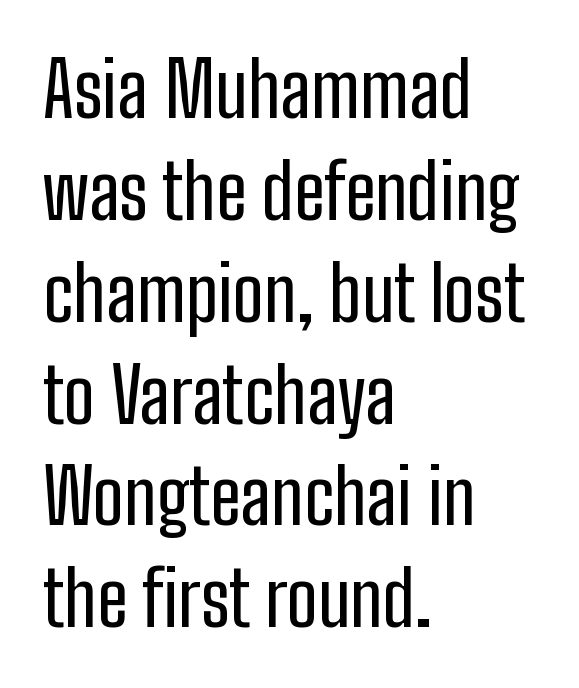
Style check: upright. The ragged edge is on the right, which tells us the setting is flush left. This rendering leaves character spacing at its baseline value. The leading is moderate, giving the passage an even texture. No feet cap the strokes, marking this as sans-serif type.
